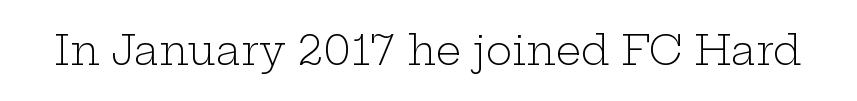
Varying glyph widths throughout — classic text-font behaviour. Unlike a clean sans, this face finishes its strokes with serifs. The string is rendered with underlining switched off. Does the lettering tilt? It doesn't — this is upright.
